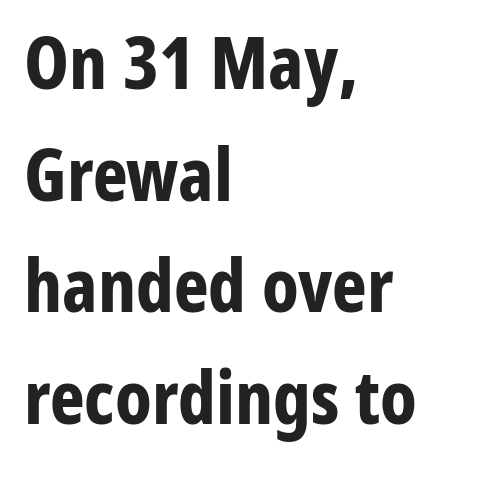
{"serif": "no", "italic": "no", "bold": "yes", "weight": "bold", "width": "condensed", "stroke_contrast": "low", "x_height": "medium", "monospaced": "no", "underline": "no", "align": "left", "line_spacing": "normal", "line_spacing_ratio": 1.51, "letter_spacing": "normal", "letter_spacing_em": 0.0, "glyph_px": 74}
